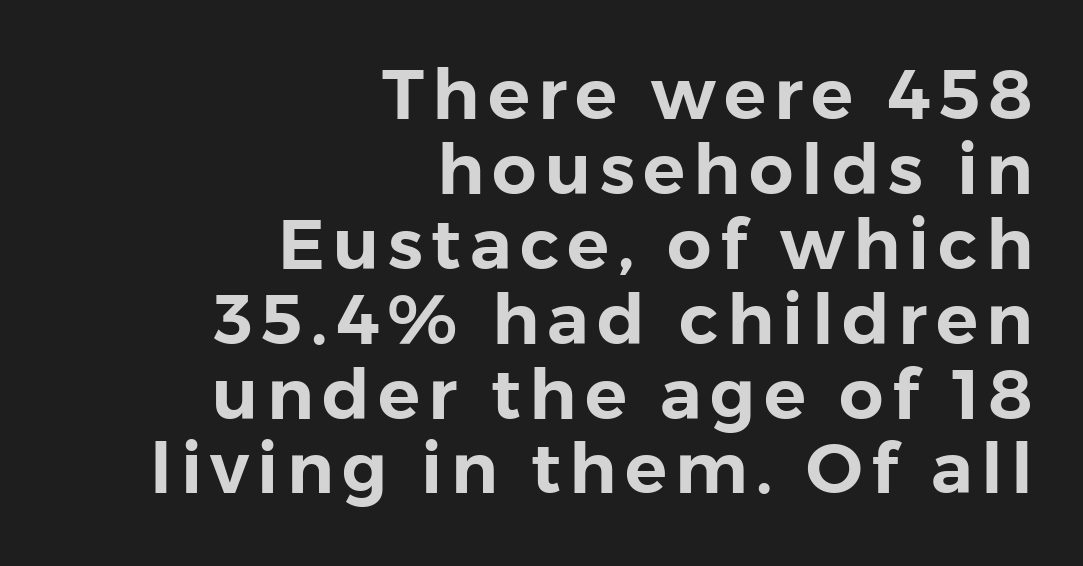
The image shows 70 px sans-serif type, upright; set right-aligned, tight line spacing (1.07x), not underlined; low stroke contrast and a medium x-height.
